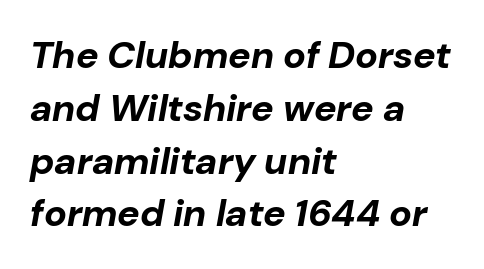
Q: Is the text bold? A: Yes.
Q: Is the text italic (slanted)? A: Yes, it leans right by about 10 degrees.
Q: Is the text underlined? A: No.
Q: How is the paragraph aligned? A: Left-aligned.
Q: Is the spacing between letters normal or unusually wide? A: Normal.
Q: Is the spacing between lines tight, normal or loose? A: Normal.
Q: Width (condensed, normal, or wide)? A: Normal.
Q: Stroke contrast? A: Low.
Q: x-height? A: Medium.
Q: Monospaced? A: No.
